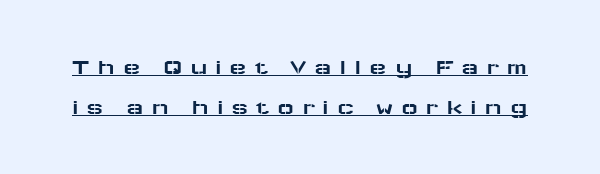
Q: Is the text italic (slanted)? A: No, it is upright.
Q: Is the text underlined? A: Yes.
Q: Is the spacing between letters normal or unusually wide? A: Unusually wide.
